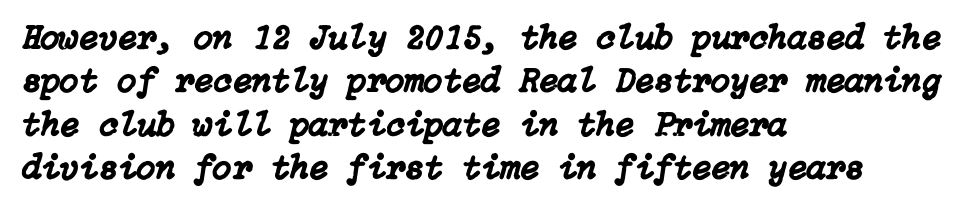
The space directly below the letters is spotless. Does the copy run flush right? No — it runs flush left. Slant detected: the letters are inclined. How are the letters spaced? Ordinarily, with no added tracking.
